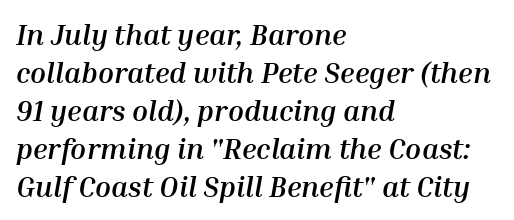
Q: Is the text bold? A: Yes.
Q: Is the text italic (slanted)? A: Yes, it leans right by about 10 degrees.
Q: Is the text underlined? A: No.
Q: How is the paragraph aligned? A: Left-aligned.
Q: Is the spacing between letters normal or unusually wide? A: Normal.
Q: Is the spacing between lines tight, normal or loose? A: Normal.
Q: Width (condensed, normal, or wide)? A: Normal.
Q: Stroke contrast? A: Medium.
Q: x-height? A: Medium.
Q: Monospaced? A: No.
